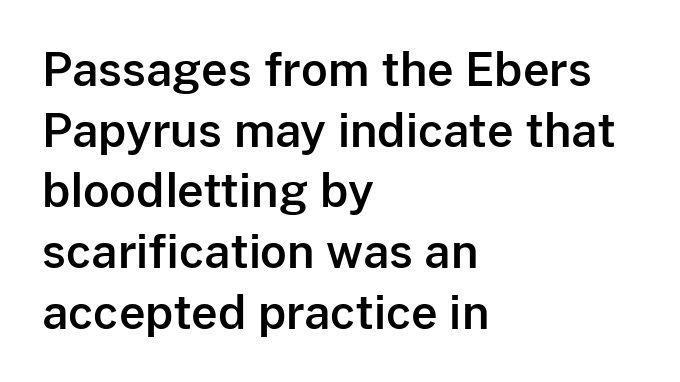
{"serif": "no", "italic": "no", "width": "normal", "stroke_contrast": "low", "x_height": "medium", "monospaced": "no", "underline": "no", "align": "left", "line_spacing": "normal", "line_spacing_ratio": 1.32, "letter_spacing": "normal", "letter_spacing_em": 0.0, "glyph_px": 46}
